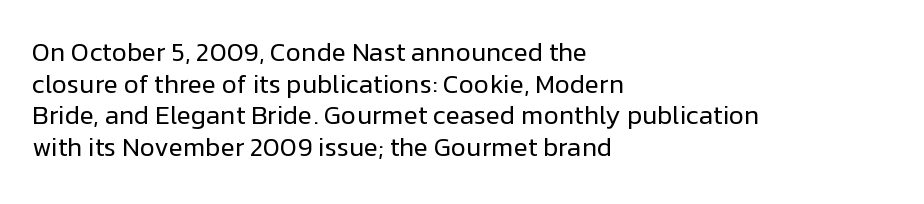
{"italic": "no", "bold": "no", "underline": "no", "align": "left", "line_spacing_ratio": 1.22, "letter_spacing": "normal", "letter_spacing_em": 0.0, "glyph_px": 26}
